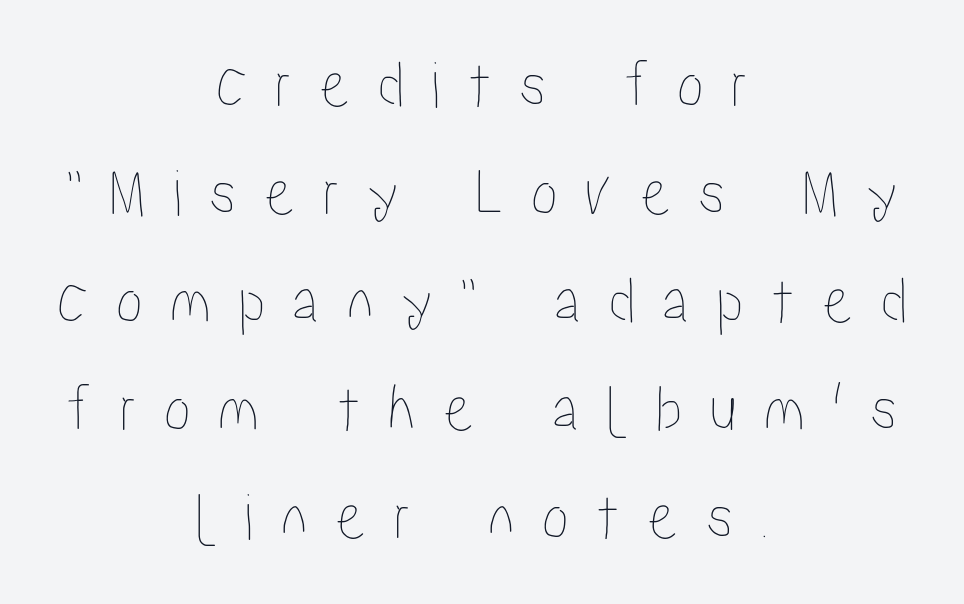
Q: Is the text italic (slanted)? A: No, it is upright.
Q: Is the text underlined? A: No.
Q: How is the paragraph aligned? A: Centered.
Q: Is the spacing between letters normal or unusually wide? A: Unusually wide.
Q: Is the spacing between lines tight, normal or loose? A: Normal.
Q: Width (condensed, normal, or wide)? A: Condensed.
Q: Stroke contrast? A: Low.
Q: x-height? A: Medium.
Q: Monospaced? A: No.
